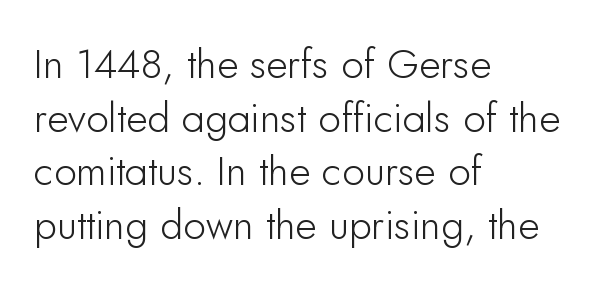
The image shows 41 px sans-serif type, upright; set left-aligned, normal line spacing (1.31x), normal letter spacing, not underlined; low stroke contrast and a small x-height.
